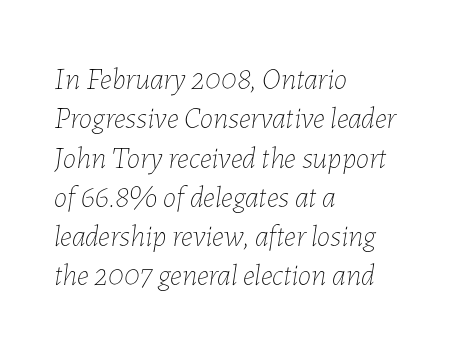
The image shows 30 px thin type, italic (leaning right); set left-aligned, normal line spacing (1.31x), normal letter spacing, not underlined; low stroke contrast and a medium x-height.
